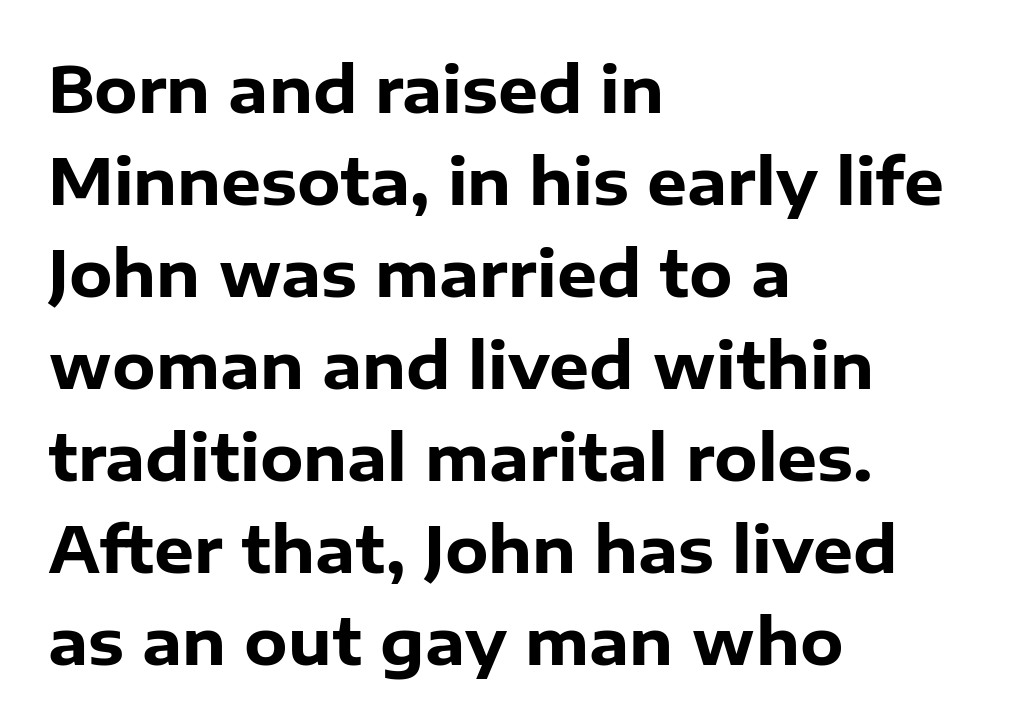
{"serif": "no", "italic": "no", "bold": "yes", "weight": "heavy", "width": "normal", "stroke_contrast": "low", "x_height": "medium", "monospaced": "no", "underline": "no", "align": "left", "line_spacing": "normal", "line_spacing_ratio": 1.46, "letter_spacing": "normal", "letter_spacing_em": 0.0, "glyph_px": 63}
